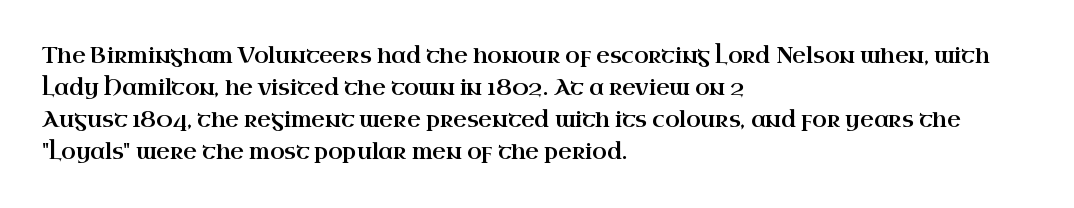
Spacing between characters is what you'd get straight out of the box. This sample is left-justified, so line endings fall wherever the words run out. Has an underline been added? It has not. Evenly set lines give the paragraph a standard silhouette. You can tell it's not italic because the verticals are truly vertical.
